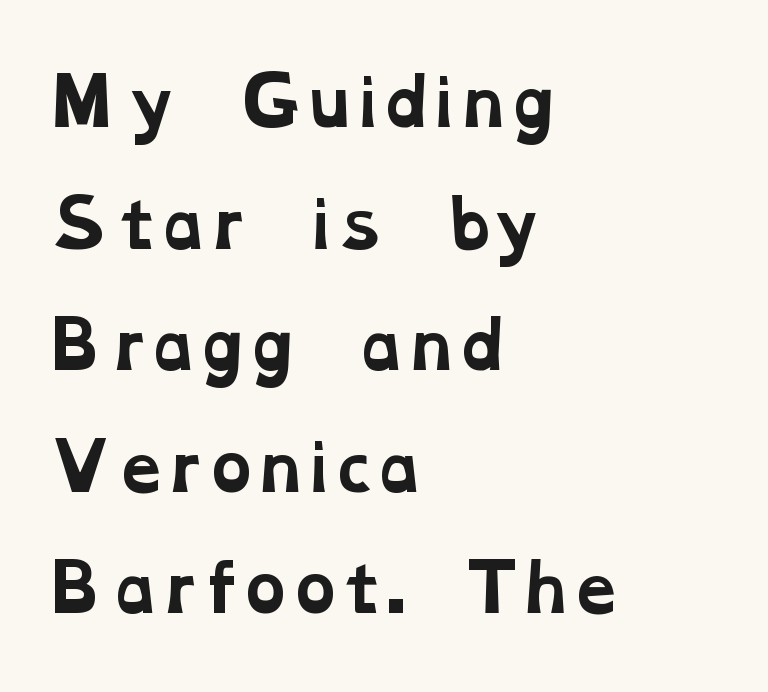
The image shows 63 px bold, wide serif type; set left-aligned, loose line spacing (1.93x), normal letter spacing, not underlined; low stroke contrast and a medium x-height.
